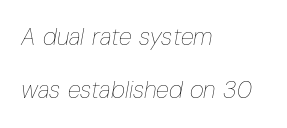
{"italic": "yes", "lean": "right", "slant_degrees": 10, "bold": "no", "underline": "no", "align": "left", "line_spacing": "loose", "line_spacing_ratio": 2.22, "letter_spacing": "normal", "letter_spacing_em": 0.0, "glyph_px": 24}
